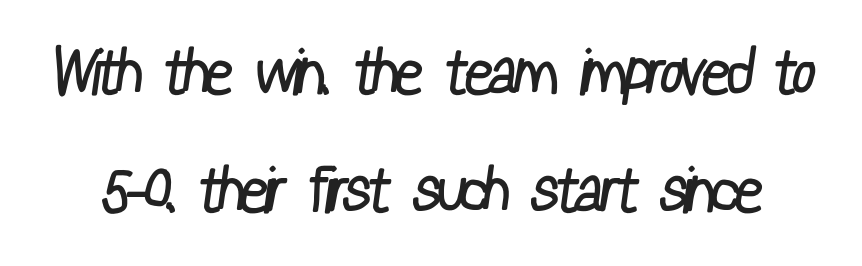
Q: Is the text bold? A: No.
Q: Is the typeface a serif or a sans-serif typeface? A: Sans-serif.
Q: Is the text underlined? A: No.
Q: Is the spacing between letters normal or unusually wide? A: Normal.
Q: Is the spacing between lines tight, normal or loose? A: Loose.
Q: Width (condensed, normal, or wide)? A: Condensed.
Q: Stroke contrast? A: Low.
Q: x-height? A: Medium.
Q: Monospaced? A: No.
